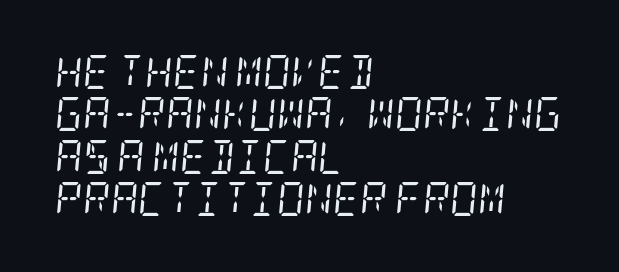
The font's italic variant was chosen for this text. Baseline-to-baseline distance is the conventional proportion of letter height. Does extra space separate the letters? No, they use regular spacing. The strip under each line holds only bare page.
